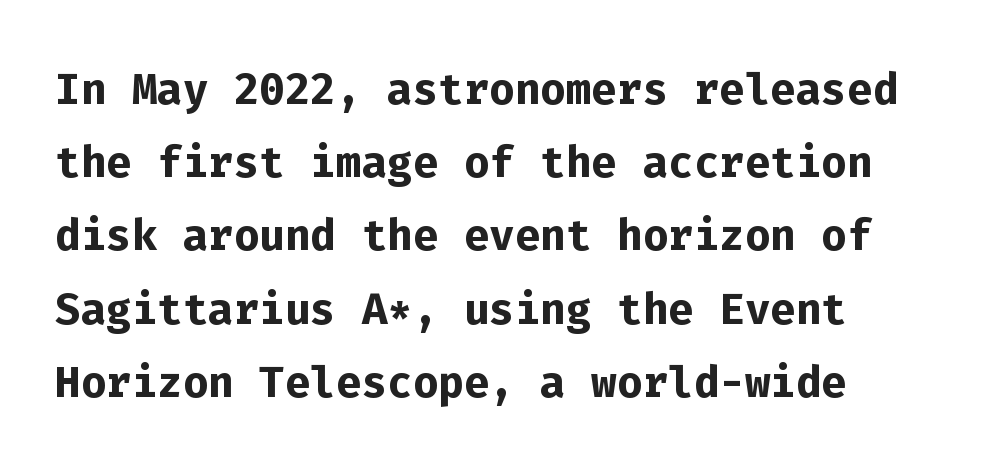
{"serif": "no", "italic": "no", "bold": "yes", "weight": "semibold", "width": "normal", "stroke_contrast": "low", "x_height": "medium", "monospaced": "yes", "underline": "no", "align": "left", "line_spacing_ratio": 1.22, "letter_spacing": "normal", "letter_spacing_em": 0.0, "glyph_px": 60}
